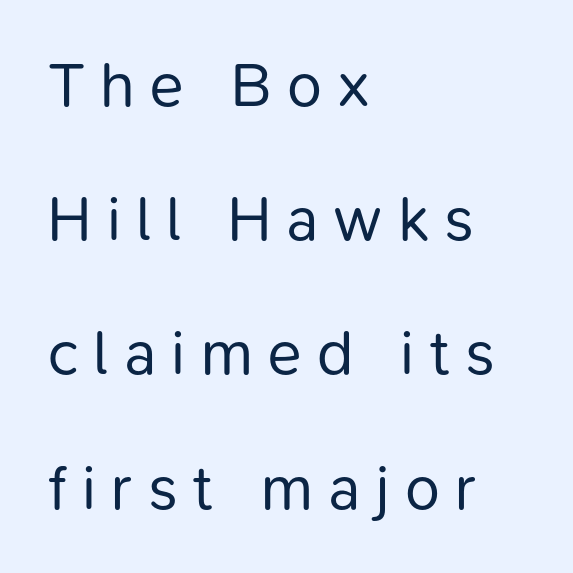
Q: Is the text bold? A: No.
Q: Is the text italic (slanted)? A: No, it is upright.
Q: Is the typeface a serif or a sans-serif typeface? A: Sans-serif.
Q: Is the text underlined? A: No.
Q: How is the paragraph aligned? A: Left-aligned.
Q: Is the spacing between letters normal or unusually wide? A: Unusually wide.
Q: Is the spacing between lines tight, normal or loose? A: Loose.
Q: Width (condensed, normal, or wide)? A: Normal.
Q: Stroke contrast? A: Low.
Q: x-height? A: Medium.
Q: Monospaced? A: No.
